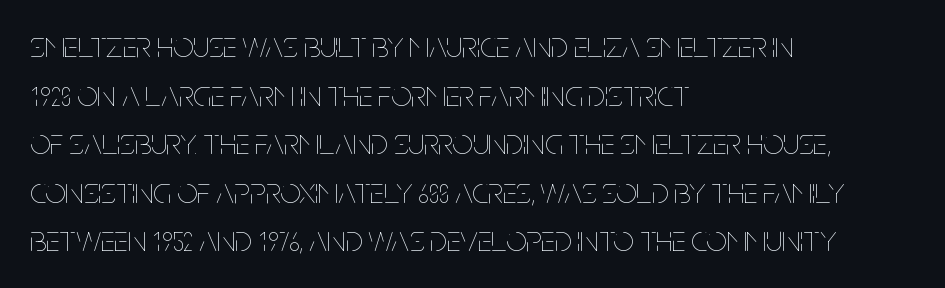
{"italic": "no", "bold": "no", "weight": "thin", "width": "condensed", "stroke_contrast": "low", "x_height": "large", "monospaced": "no", "underline": "no", "align": "left", "line_spacing": "normal", "line_spacing_ratio": 1.35, "letter_spacing": "normal", "letter_spacing_em": 0.0, "glyph_px": 36}
